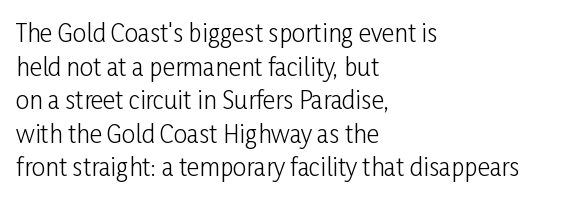
{"italic": "no", "bold": "no", "underline": "no", "align": "left", "line_spacing": "normal", "line_spacing_ratio": 1.4, "letter_spacing": "normal", "letter_spacing_em": 0.0, "glyph_px": 24}
